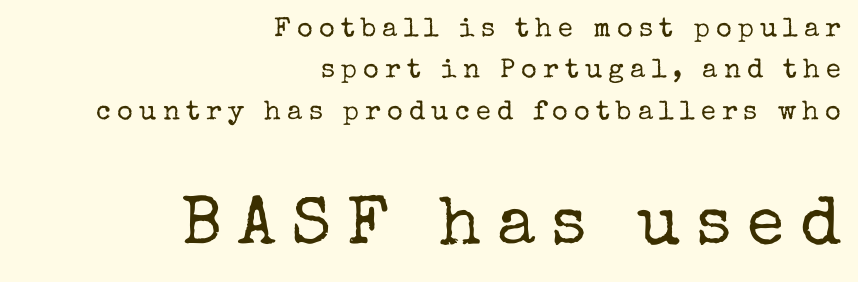
Q: Is the text bold? A: No.
Q: Is the text italic (slanted)? A: No, it is upright.
Q: Is the typeface a serif or a sans-serif typeface? A: Serif.
Q: Is the text underlined? A: No.
Q: How is the paragraph aligned? A: Right-aligned.
Q: Is the spacing between letters normal or unusually wide? A: Unusually wide.
Q: Is the spacing between lines tight, normal or loose? A: Normal.
Q: Which block of text is set in a larger size, the first (top) or the second (bottom)? A: The second (bottom) one.
Q: Width (condensed, normal, or wide)? A: Normal.
Q: Stroke contrast? A: Low.
Q: x-height? A: Medium.
Q: Monospaced? A: No.
